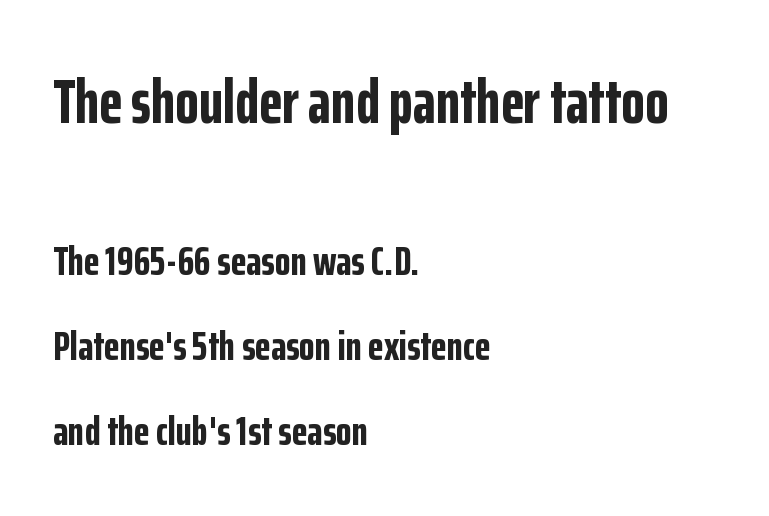
{"serif": "no", "italic": "no", "bold": "yes", "weight": "bold", "width": "condensed", "stroke_contrast": "low", "x_height": "medium", "monospaced": "no", "underline": "no", "align": "left", "line_spacing": "loose", "line_spacing_ratio": 2.07, "letter_spacing": "normal", "letter_spacing_em": 0.0, "larger_block": "first", "size_ratio": 1.49, "glyph_px": 61}
